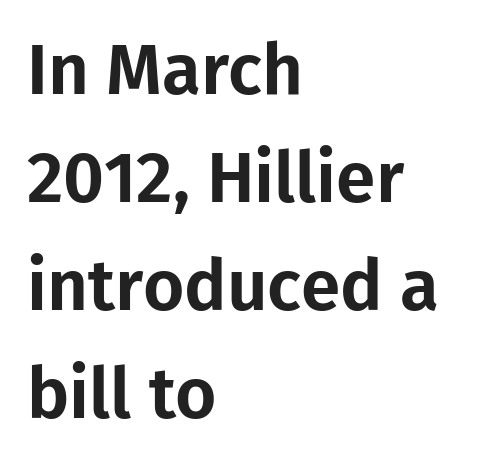
Q: Is the text italic (slanted)? A: No, it is upright.
Q: Is the typeface a serif or a sans-serif typeface? A: Sans-serif.
Q: Is the text underlined? A: No.
Q: How is the paragraph aligned? A: Left-aligned.
Q: Is the spacing between letters normal or unusually wide? A: Normal.
Q: Is the spacing between lines tight, normal or loose? A: Normal.
Q: Width (condensed, normal, or wide)? A: Normal.
Q: Stroke contrast? A: Low.
Q: x-height? A: Medium.
Q: Monospaced? A: No.
